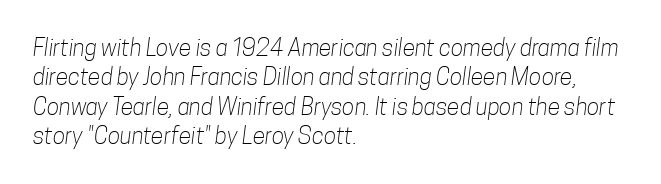
Q: Is the text bold? A: No.
Q: Is the text underlined? A: No.
Q: How is the paragraph aligned? A: Left-aligned.
Q: Is the spacing between letters normal or unusually wide? A: Normal.
Q: Is the spacing between lines tight, normal or loose? A: Normal.
